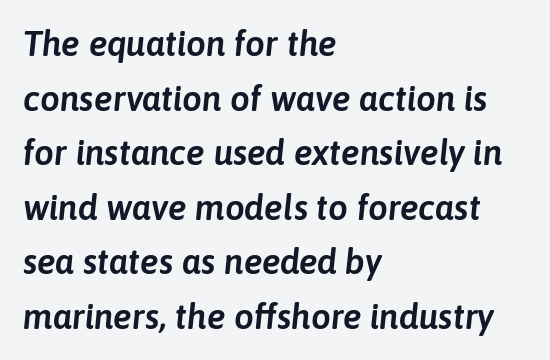
{"italic": "yes", "lean": "right", "slant_degrees": 6, "width": "normal", "stroke_contrast": "low", "x_height": "medium", "monospaced": "no", "underline": "no", "align": "left", "line_spacing": "normal", "line_spacing_ratio": 1.56, "letter_spacing": "normal", "letter_spacing_em": 0.0, "glyph_px": 35}
